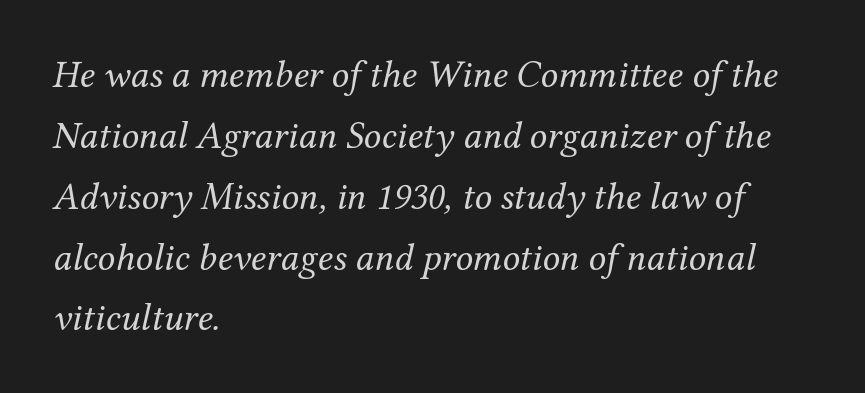
Q: Is the text bold? A: No.
Q: Is the text italic (slanted)? A: Yes, it leans right by about 12 degrees.
Q: Is the typeface a serif or a sans-serif typeface? A: Serif.
Q: Is the text underlined? A: No.
Q: How is the paragraph aligned? A: Left-aligned.
Q: Is the spacing between letters normal or unusually wide? A: Normal.
Q: Is the spacing between lines tight, normal or loose? A: Normal.
Q: Width (condensed, normal, or wide)? A: Normal.
Q: Stroke contrast? A: Medium.
Q: x-height? A: Medium.
Q: Monospaced? A: No.
